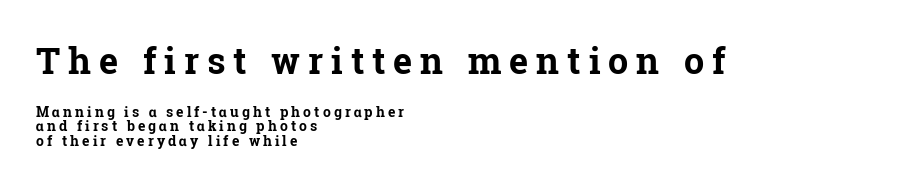
The passage shown begins with its larger block and ends with its smaller one. Beneath every word, the page is bare. Each line starts at the same left margin while the right side varies. Leading: reduced.
